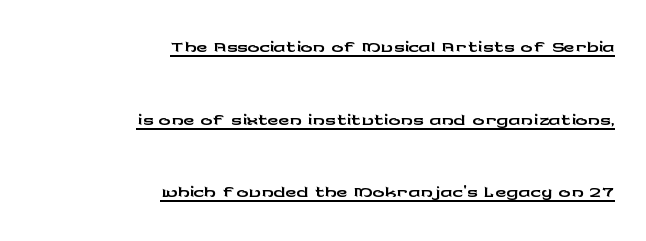
This sample is right-justified, so line beginnings fall wherever the words allow. The letters stand upright; this is a roman face. Does extra space separate the letters? No, they use regular spacing. The rendering uses the underline text-decoration.
